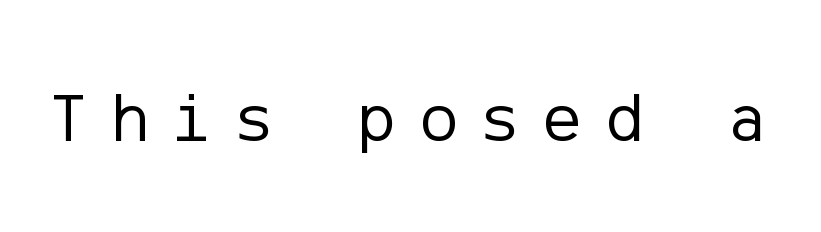
{"serif": "no", "italic": "no", "bold": "no", "weight": "regular", "width": "normal", "stroke_contrast": "low", "x_height": "medium", "underline": "no", "letter_spacing": "wide", "letter_spacing_em": 0.35, "glyph_px": 70}
